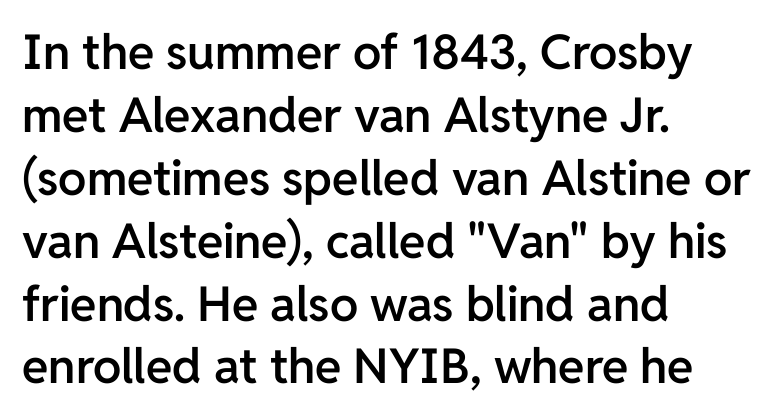
Note the varied advance widths — an 'i' is clearly narrower than an 'm'. Compared with a centered layout, this one pins lines to the left instead. The zone under the glyphs is completely vacant. Characters follow at the spacing the type designer built in.
